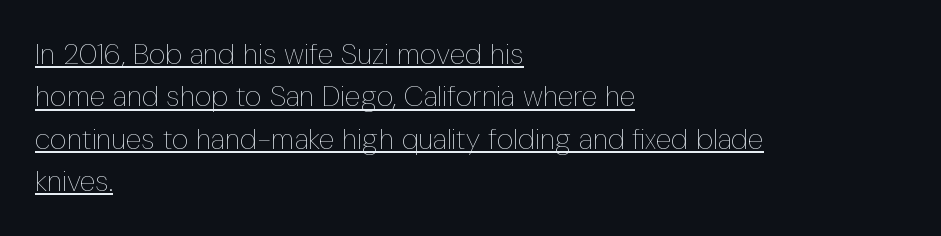
{"italic": "no", "bold": "no", "weight": "thin", "width": "condensed", "stroke_contrast": "low", "x_height": "medium", "monospaced": "no", "underline": "yes", "align": "left", "line_spacing": "normal", "line_spacing_ratio": 1.46, "letter_spacing": "normal", "letter_spacing_em": 0.0, "glyph_px": 29}
